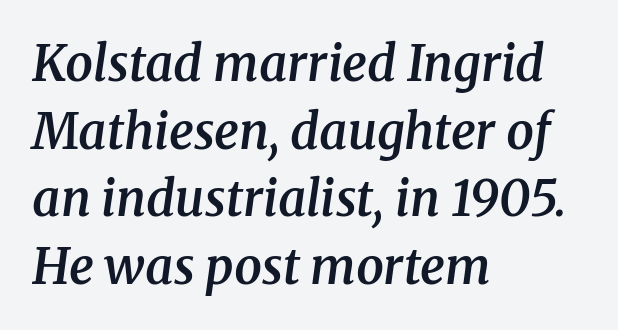
Q: Is the text bold? A: Semi-bold.
Q: Is the text italic (slanted)? A: Yes, it leans right by about 8 degrees.
Q: Is the typeface a serif or a sans-serif typeface? A: Serif.
Q: Is the text underlined? A: No.
Q: How is the paragraph aligned? A: Left-aligned.
Q: Is the spacing between letters normal or unusually wide? A: Normal.
Q: Is the spacing between lines tight, normal or loose? A: Normal.
Q: Width (condensed, normal, or wide)? A: Normal.
Q: Stroke contrast? A: Medium.
Q: x-height? A: Medium.
Q: Monospaced? A: No.
